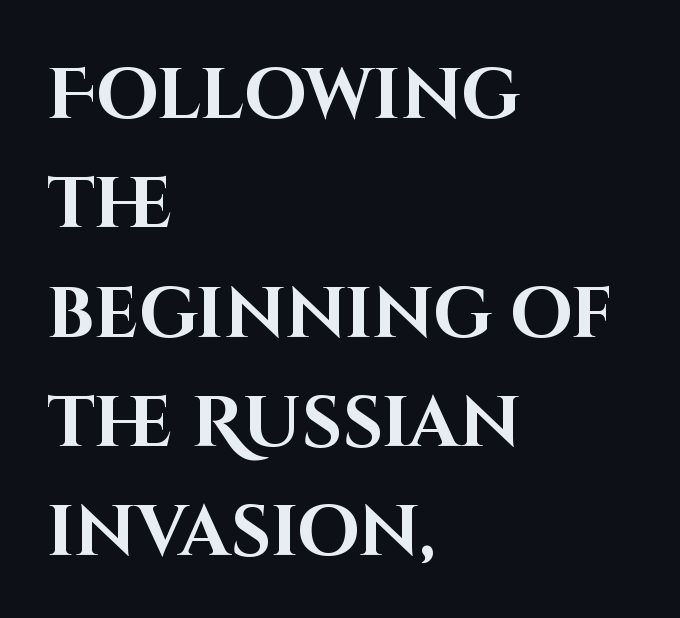
The image shows 71 px bold sans-serif type, upright; set left-aligned, normal line spacing (1.54x), normal letter spacing, not underlined; high stroke contrast and a large x-height.
